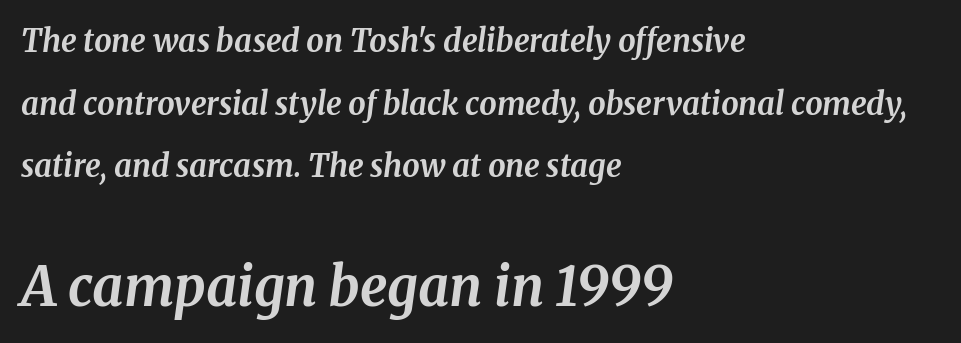
Q: Is the text bold? A: Yes.
Q: Is the text italic (slanted)? A: Yes, it leans right by about 8 degrees.
Q: Is the typeface a serif or a sans-serif typeface? A: Serif.
Q: Is the text underlined? A: No.
Q: How is the paragraph aligned? A: Left-aligned.
Q: Is the spacing between letters normal or unusually wide? A: Normal.
Q: Is the spacing between lines tight, normal or loose? A: Loose.
Q: Which block of text is set in a larger size, the first (top) or the second (bottom)? A: The second (bottom) one.
Q: Width (condensed, normal, or wide)? A: Normal.
Q: Stroke contrast? A: Medium.
Q: x-height? A: Medium.
Q: Monospaced? A: No.
